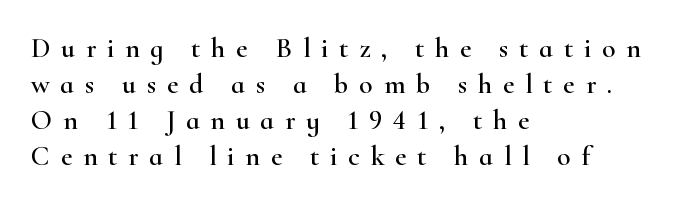
Q: Is the text italic (slanted)? A: No, it is upright.
Q: Is the typeface a serif or a sans-serif typeface? A: Serif.
Q: Is the text underlined? A: No.
Q: How is the paragraph aligned? A: Left-aligned.
Q: Is the spacing between letters normal or unusually wide? A: Unusually wide.
Q: Is the spacing between lines tight, normal or loose? A: Normal.
Q: Width (condensed, normal, or wide)? A: Wide.
Q: Stroke contrast? A: High.
Q: x-height? A: Small.
Q: Monospaced? A: No.
